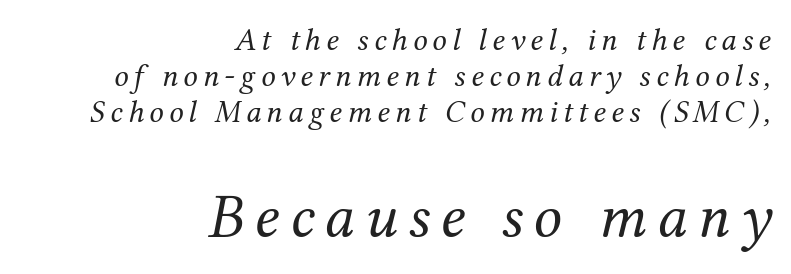
The image shows 63 px regular-weight serif type, italic (leaning right); set right-aligned, tight line spacing (1.13x), not underlined; the second (bottom) block is 1.97x larger; medium stroke contrast and a medium x-height.
